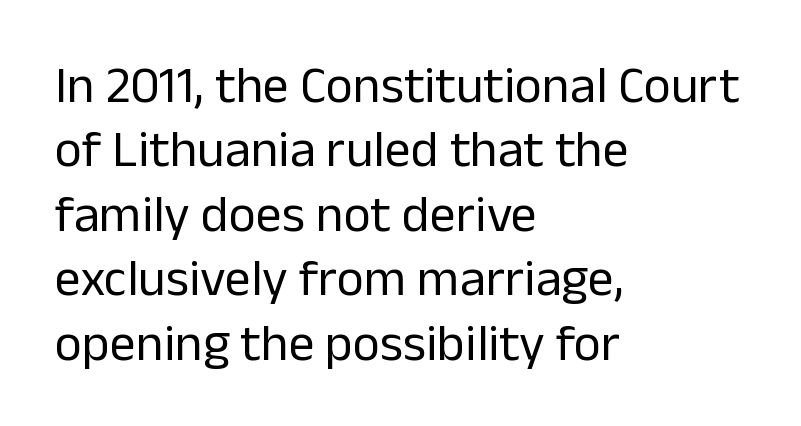
The letters advance in unequal steps, a hallmark of proportional type. Just letters on the line, the space beneath them empty. The text block is weighted toward the left margin, trailing off unevenly rightward. The axis of the letterforms is exactly vertical. The characters display no serif detailing; their extremities are plain. Honestly, the letter spacing is just normal — you wouldn't notice it.
